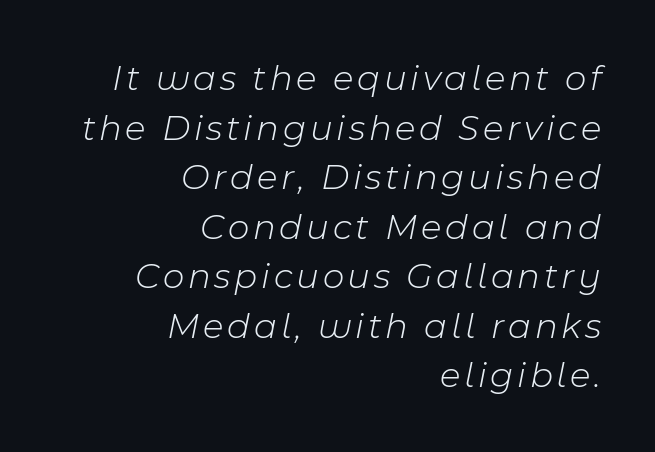
Summary of weight: not heavy and not bold. Spacing verdict: proportional, widths tailored to each character. The lines in this sample share a right terminus and differ only in where they begin. Emphasis-style slanted type is in use. A typesetter would call this leading conventional body-copy spacing. Just letters on the line, the space beneath them empty.
